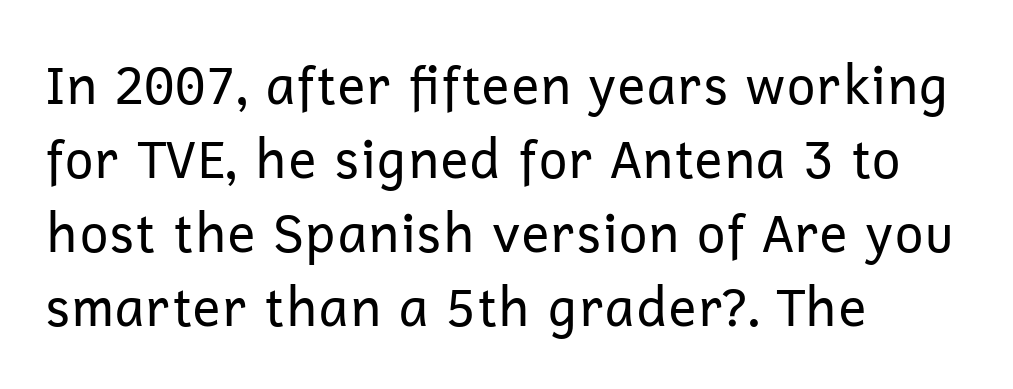
Q: Is the text bold? A: No.
Q: Is the text italic (slanted)? A: No, it is upright.
Q: Is the typeface a serif or a sans-serif typeface? A: Sans-serif.
Q: Is the text underlined? A: No.
Q: How is the paragraph aligned? A: Left-aligned.
Q: Is the spacing between letters normal or unusually wide? A: Normal.
Q: Is the spacing between lines tight, normal or loose? A: Normal.
Q: Width (condensed, normal, or wide)? A: Normal.
Q: Stroke contrast? A: Low.
Q: x-height? A: Medium.
Q: Monospaced? A: No.
